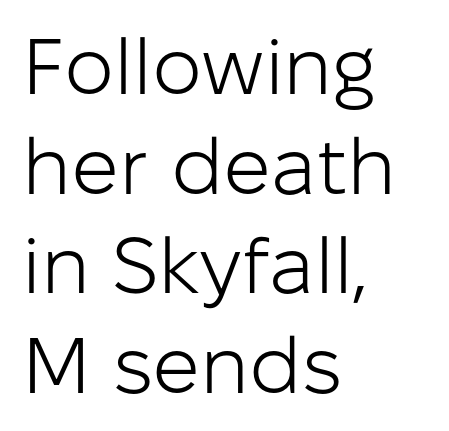
The image shows 79 px light sans-serif type, upright; set left-aligned, normal line spacing (1.26x), normal letter spacing, not underlined; low stroke contrast and a medium x-height.
